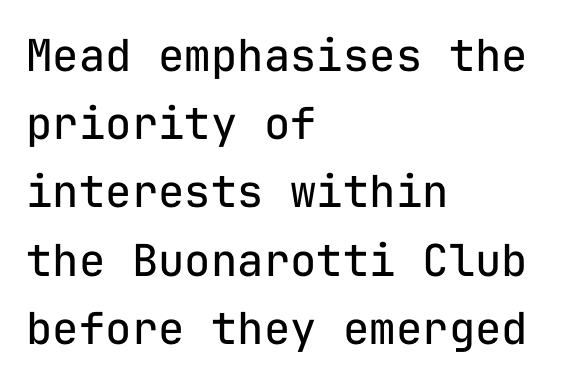
The image shows 44 px regular-weight sans-serif type, upright, monospaced; set left-aligned, normal line spacing (1.55x), normal letter spacing, not underlined; low stroke contrast and a medium x-height.
